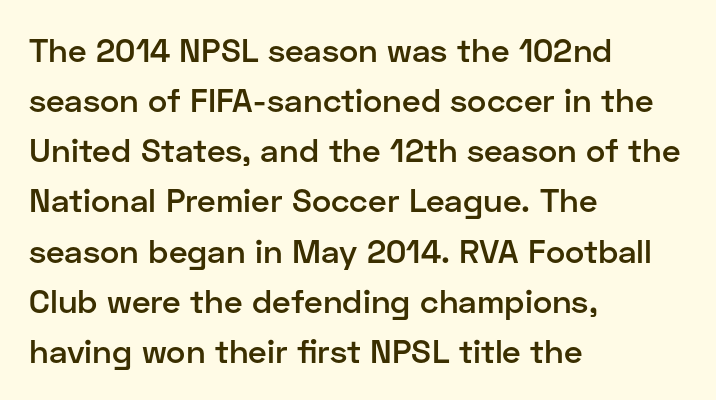
Looks like regular typesetting: each glyph gets only the width it needs. Normally led — the rows are evenly, conventionally spaced. Typographically, this falls in the sans-serif category. This is moderately heavy type, rendered in semibold. Ordinary non-slanted type is in use. The lines are quadded left.
